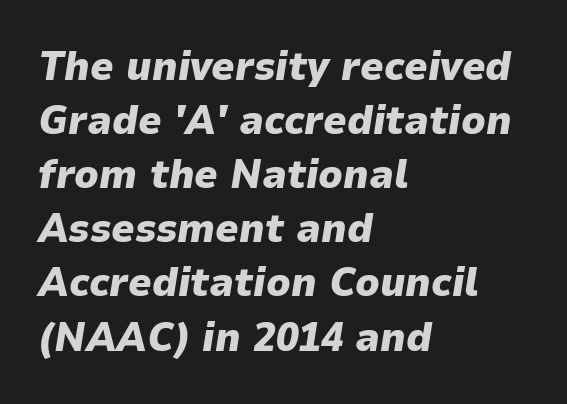
The image shows 41 px heavy type, italic (leaning right); set left-aligned, normal line spacing (1.32x), normal letter spacing, not underlined; low stroke contrast and a medium x-height.
